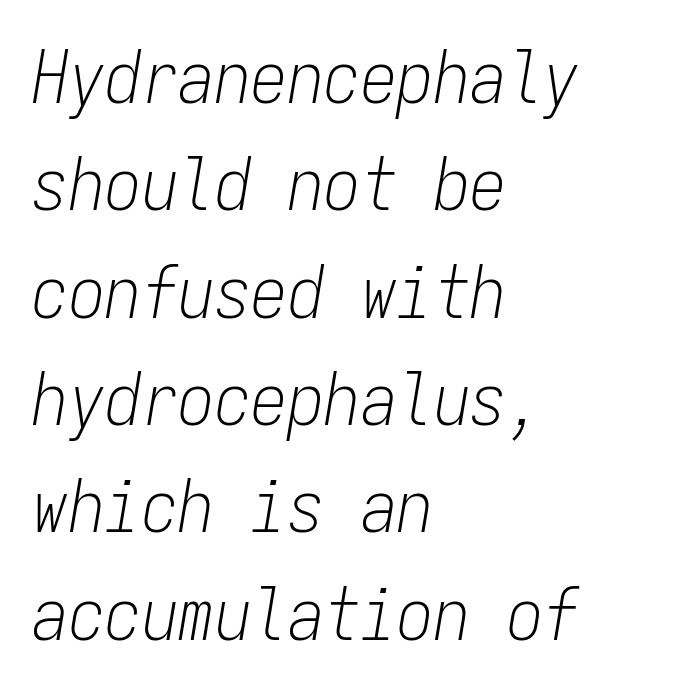
{"italic": "yes", "lean": "right", "slant_degrees": 9, "bold": "no", "weight": "light", "width": "condensed", "stroke_contrast": "low", "x_height": "medium", "monospaced": "yes", "underline": "no", "align": "left", "line_spacing": "normal", "line_spacing_ratio": 1.47, "letter_spacing": "normal", "letter_spacing_em": 0.0, "glyph_px": 73}
